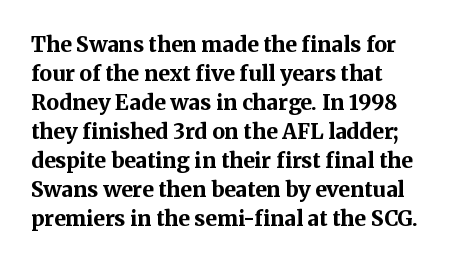
{"italic": "no", "bold": "yes", "underline": "no", "align": "left", "line_spacing": "normal", "line_spacing_ratio": 1.38, "letter_spacing": "normal", "letter_spacing_em": 0.0, "glyph_px": 21}
